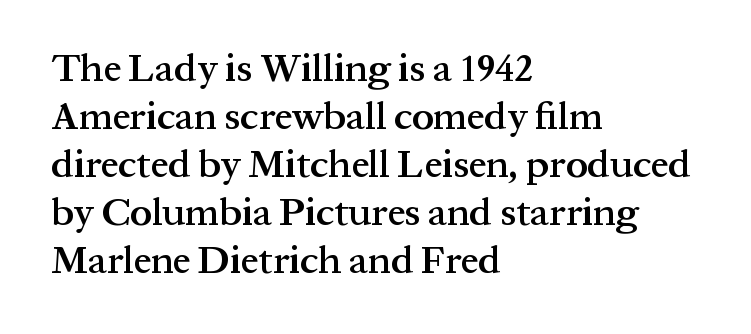
The image shows 39 px semibold serif type, upright; set left-aligned, line spacing 1.23x, normal letter spacing, not underlined; medium stroke contrast and a medium x-height.
